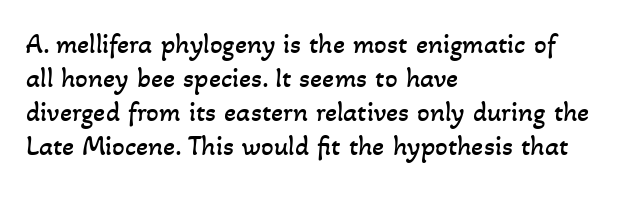
The image shows 28 px regular-weight type; set left-aligned, line spacing 1.21x, normal letter spacing, not underlined; low stroke contrast and a small x-height.
